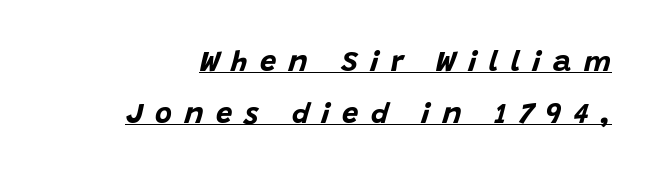
The image shows 29 px bold type, italic (leaning right); set line spacing 1.78x, unusually wide letter spacing (+0.42 em), underlined; low stroke contrast and a large x-height.
